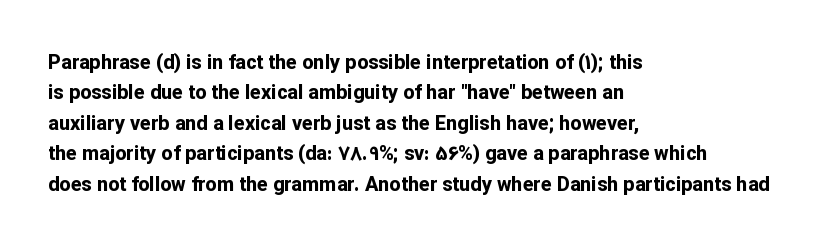
Heavy, bold letterforms. The rendering anchors every line to the left-hand side. The line-height multiplier appears to be the usual default. Style check: upright. There is no visible air inserted between adjacent glyphs. Descenders hang freely into open space.
